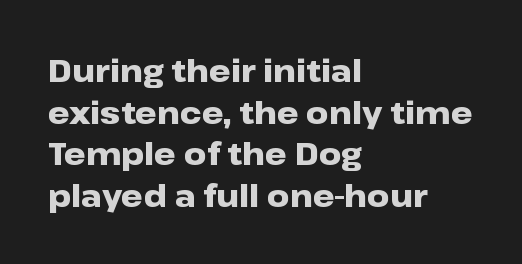
Q: Is the text bold? A: Yes.
Q: Is the text italic (slanted)? A: No, it is upright.
Q: Is the typeface a serif or a sans-serif typeface? A: Sans-serif.
Q: Is the text underlined? A: No.
Q: How is the paragraph aligned? A: Left-aligned.
Q: Is the spacing between letters normal or unusually wide? A: Normal.
Q: Is the spacing between lines tight, normal or loose? A: Normal.
Q: Width (condensed, normal, or wide)? A: Wide.
Q: Stroke contrast? A: Low.
Q: x-height? A: Medium.
Q: Monospaced? A: No.
